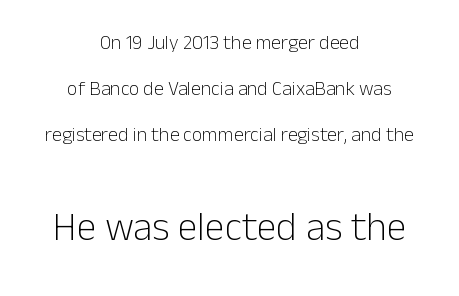
Q: Is the text bold? A: No.
Q: Is the text italic (slanted)? A: No, it is upright.
Q: Is the typeface a serif or a sans-serif typeface? A: Sans-serif.
Q: Is the text underlined? A: No.
Q: How is the paragraph aligned? A: Centered.
Q: Is the spacing between letters normal or unusually wide? A: Normal.
Q: Is the spacing between lines tight, normal or loose? A: Loose.
Q: Which block of text is set in a larger size, the first (top) or the second (bottom)? A: The second (bottom) one.
Q: Width (condensed, normal, or wide)? A: Normal.
Q: Stroke contrast? A: Low.
Q: x-height? A: Medium.
Q: Monospaced? A: No.
